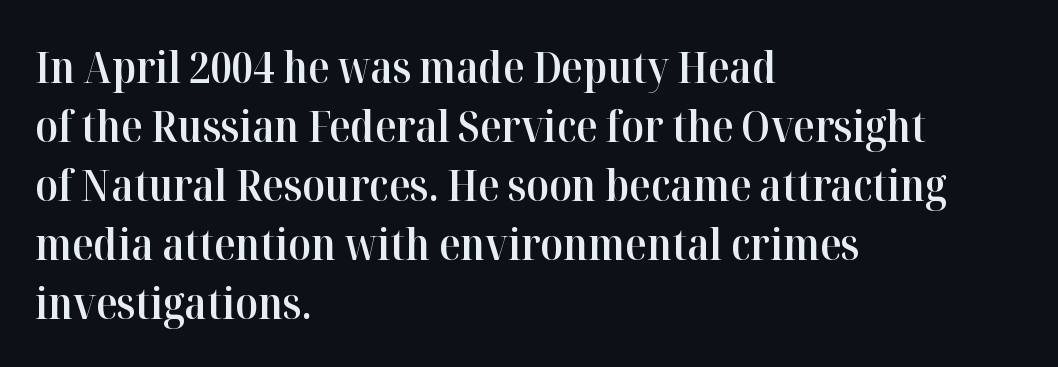
{"serif": "yes", "italic": "no", "bold": "semi", "weight": "semibold", "width": "normal", "stroke_contrast": "high", "x_height": "medium", "monospaced": "no", "underline": "no", "align": "left", "line_spacing": "normal", "line_spacing_ratio": 1.34, "letter_spacing": "normal", "letter_spacing_em": 0.0, "glyph_px": 44}
